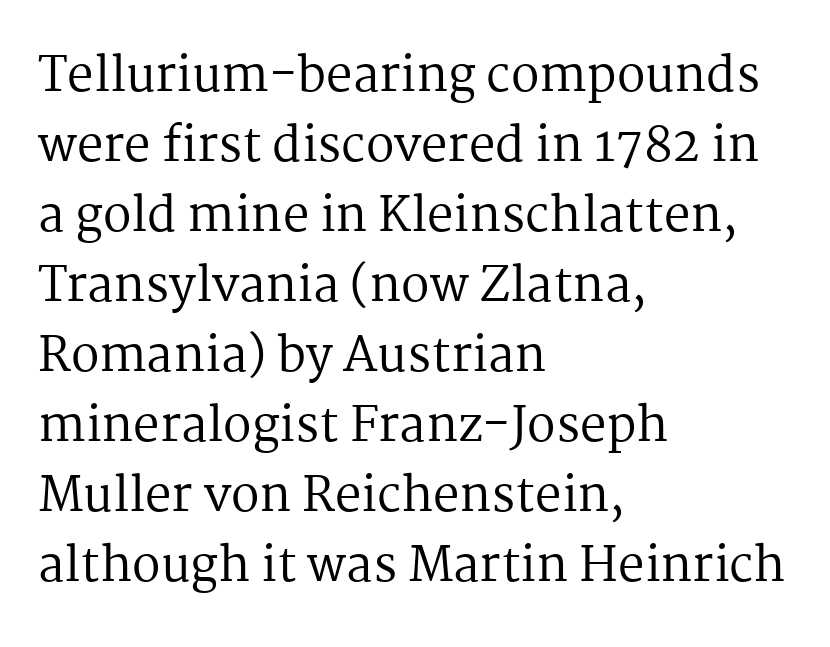
{"serif": "yes", "italic": "no", "bold": "no", "weight": "regular", "width": "normal", "stroke_contrast": "medium", "x_height": "medium", "monospaced": "no", "underline": "no", "align": "left", "line_spacing": "normal", "line_spacing_ratio": 1.49, "letter_spacing": "normal", "letter_spacing_em": 0.0, "glyph_px": 47}
